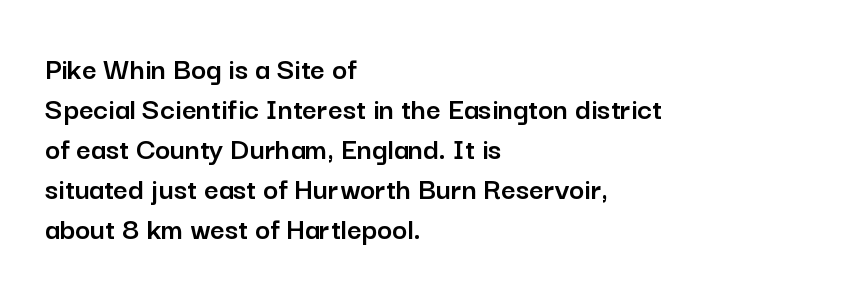
The image shows 32 px sans-serif type, upright; set left-aligned, normal line spacing (1.25x), normal letter spacing, not underlined; low stroke contrast and a medium x-height.
